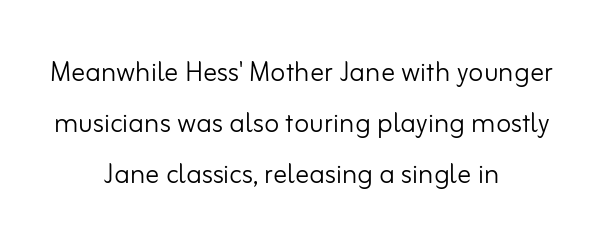
Words appear dense and cohesive because spacing is normal. Both edges are ragged and mirror each other, which tells us the setting is centered. Descenders hang freely into open space. This is not heavy type; no bold has been used. Are there feet on the stems? There aren't — it's a sans. The specimen reads as upright at a glance.
